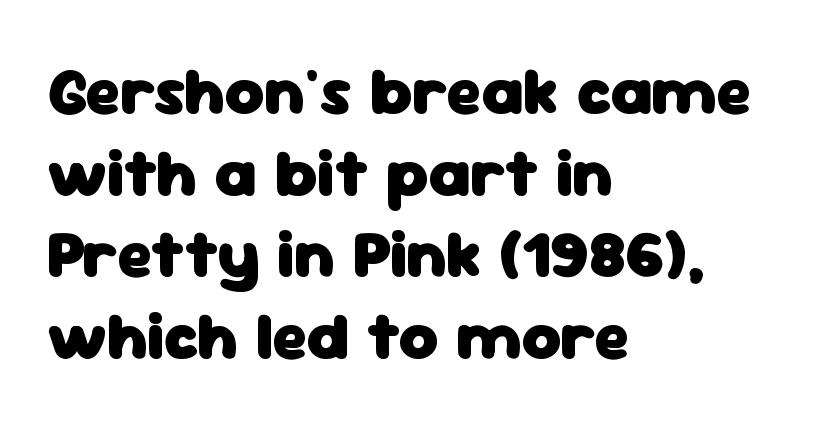
{"serif": "no", "italic": "no", "bold": "yes", "weight": "heavy", "width": "normal", "stroke_contrast": "low", "x_height": "medium", "monospaced": "no", "underline": "no", "align": "left", "line_spacing_ratio": 1.22, "letter_spacing": "normal", "letter_spacing_em": 0.0, "glyph_px": 67}
